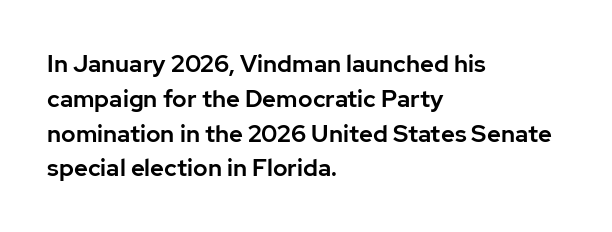
{"italic": "no", "underline": "no", "align": "left", "line_spacing": "normal", "line_spacing_ratio": 1.45, "letter_spacing": "normal", "letter_spacing_em": 0.0, "glyph_px": 24}
